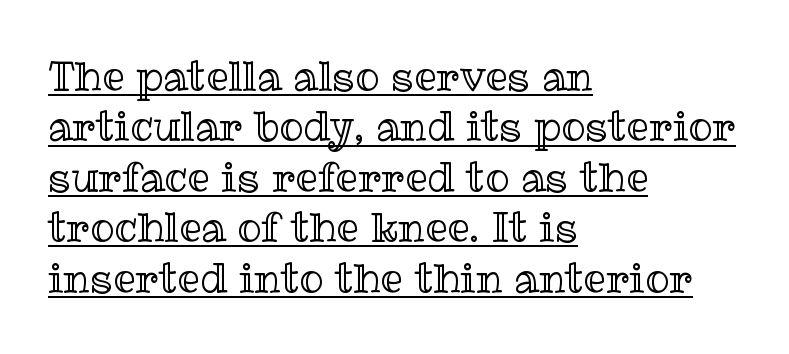
Q: Is the text italic (slanted)? A: No, it is upright.
Q: Is the text underlined? A: Yes.
Q: How is the paragraph aligned? A: Left-aligned.
Q: Is the spacing between letters normal or unusually wide? A: Normal.
Q: Is the spacing between lines tight, normal or loose? A: Normal.
Q: Width (condensed, normal, or wide)? A: Normal.
Q: x-height? A: Medium.
Q: Monospaced? A: No.
